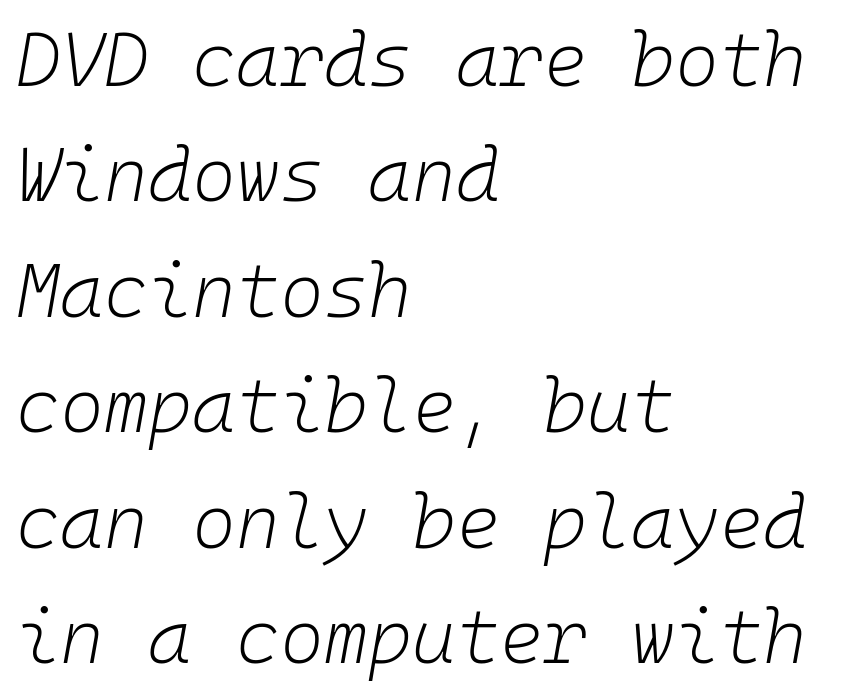
Q: Is the text bold? A: No.
Q: Is the text italic (slanted)? A: Yes, it leans right by about 10 degrees.
Q: Is the text underlined? A: No.
Q: How is the paragraph aligned? A: Left-aligned.
Q: Is the spacing between letters normal or unusually wide? A: Normal.
Q: Is the spacing between lines tight, normal or loose? A: Normal.
Q: Width (condensed, normal, or wide)? A: Normal.
Q: Stroke contrast? A: Low.
Q: x-height? A: Medium.
Q: Monospaced? A: Yes.
